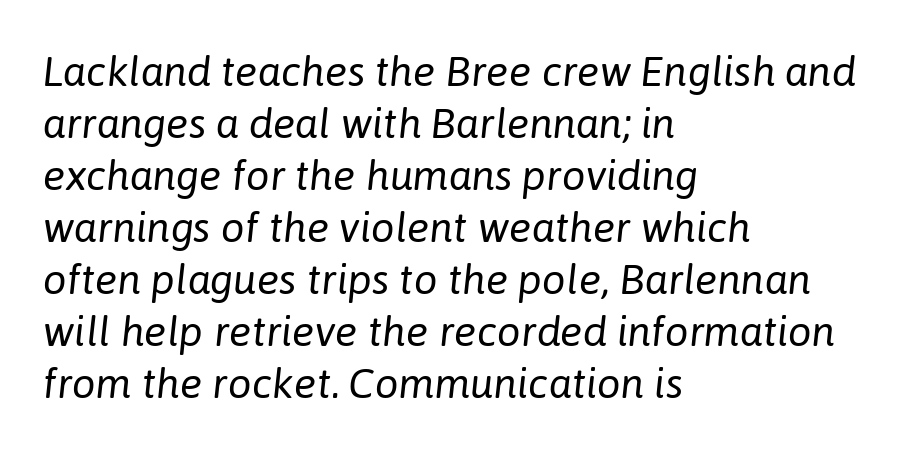
{"italic": "yes", "lean": "right", "slant_degrees": 6, "bold": "no", "weight": "regular", "width": "normal", "stroke_contrast": "low", "x_height": "medium", "monospaced": "no", "underline": "no", "align": "left", "line_spacing_ratio": 1.24, "letter_spacing": "normal", "letter_spacing_em": 0.0, "glyph_px": 42}
